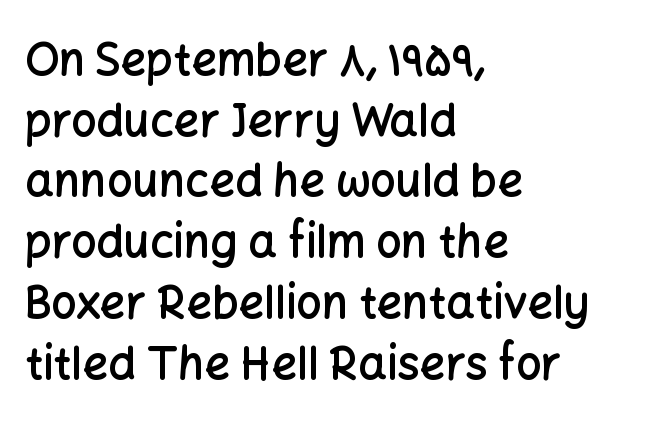
Q: Is the text bold? A: Semi-bold.
Q: Is the text italic (slanted)? A: No, it is upright.
Q: Is the typeface a serif or a sans-serif typeface? A: Sans-serif.
Q: Is the text underlined? A: No.
Q: How is the paragraph aligned? A: Left-aligned.
Q: Is the spacing between letters normal or unusually wide? A: Normal.
Q: Is the spacing between lines tight, normal or loose? A: Normal.
Q: Width (condensed, normal, or wide)? A: Normal.
Q: Stroke contrast? A: Low.
Q: x-height? A: Medium.
Q: Monospaced? A: No.
